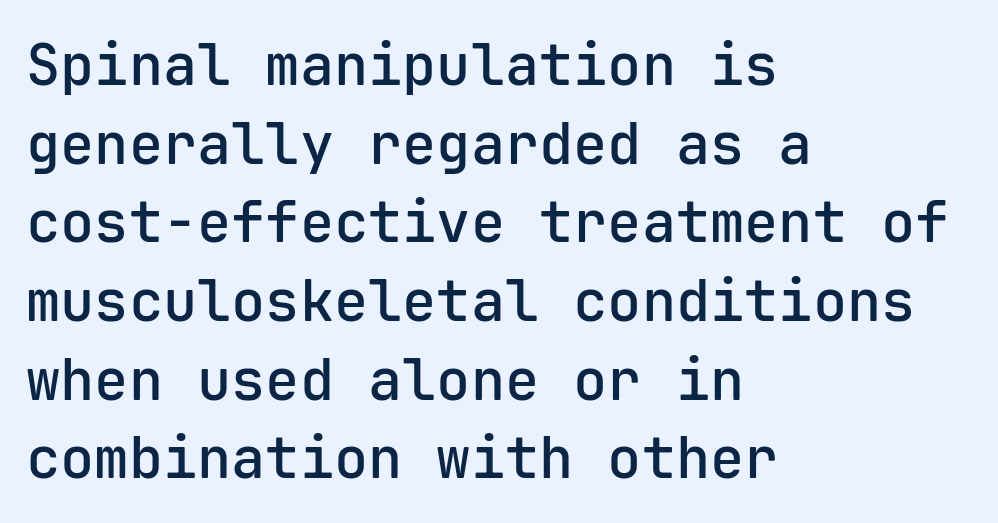
Spacing verdict: monospaced, one width for all characters. A typesetter would call this zero additional tracking. One glance says typical: line gaps are just what's usual. Visually the block forms a straight wall on the left and a jagged coastline on the right. This is the in-between weight designers call semibold or demi. Underlining? Definitely not there.
